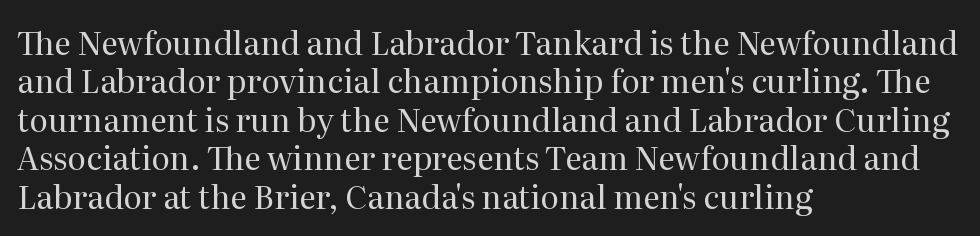
The image shows 32 px regular-weight serif type, upright; set left-aligned, line spacing 1.2x, normal letter spacing, not underlined; medium stroke contrast and a medium x-height.
